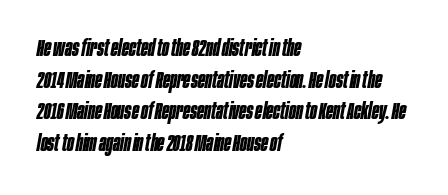
Characters follow at the spacing the type designer built in. It's the slanting kind of type. Descenders are the only things crossing below the line. The paragraph has a hard left edge and a soft right edge. The characters look thick and weighty, a clear bold.
